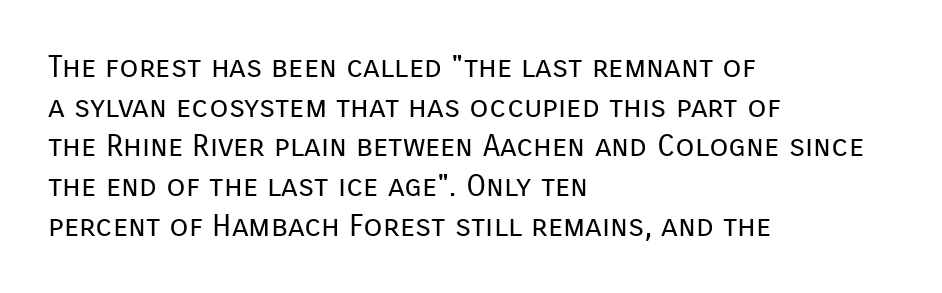
Upright lettering throughout. Compared with a typical body face, this is equally light or lighter still. This sample keeps an unexceptional amount of space between lines. The type family on display is of the sans-serif kind. Notice how the passage keeps a crisp vertical edge on the left only. These lines are rendered in a variable-pitch font.
